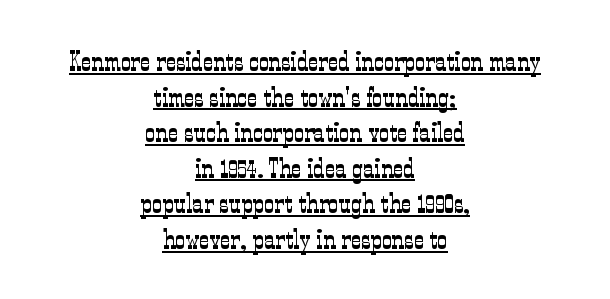
Teacher's note: observe the equal gaps on both sides — that is centered alignment. The typeface chosen for these lines features serifs. Do the characters align in a grid? No, the font is proportional. The typeface has the unassuming heft of standard copy or less. Is the letter spacing exaggerated? No — it looks like the ordinary default.
